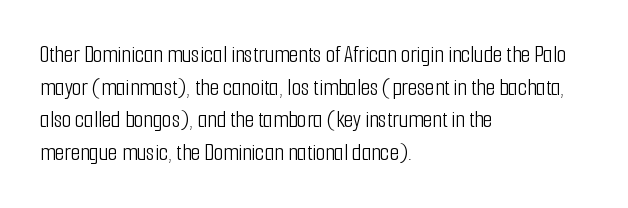
{"italic": "no", "bold": "no", "underline": "no", "align": "left", "line_spacing": "normal", "line_spacing_ratio": 1.36, "letter_spacing": "normal", "letter_spacing_em": 0.0, "glyph_px": 24}
